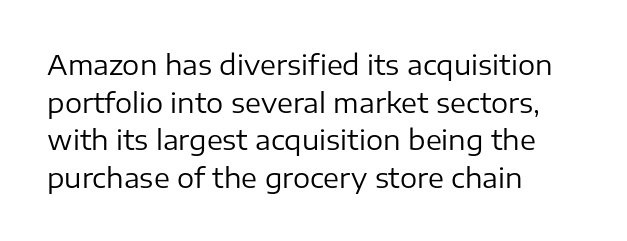
The image shows 27 px text type, upright; set left-aligned, normal line spacing (1.39x), normal letter spacing, not underlined.
